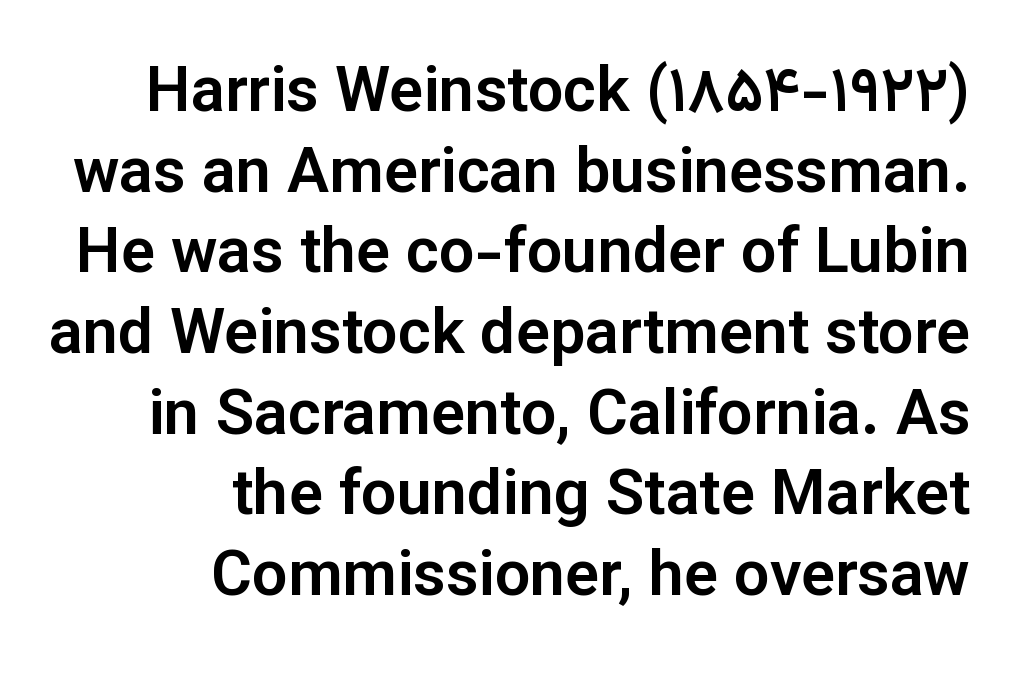
Q: Is the text italic (slanted)? A: No, it is upright.
Q: Is the typeface a serif or a sans-serif typeface? A: Sans-serif.
Q: Is the text underlined? A: No.
Q: How is the paragraph aligned? A: Right-aligned.
Q: Is the spacing between letters normal or unusually wide? A: Normal.
Q: Is the spacing between lines tight, normal or loose? A: Normal.
Q: Width (condensed, normal, or wide)? A: Normal.
Q: Stroke contrast? A: Low.
Q: x-height? A: Medium.
Q: Monospaced? A: No.
